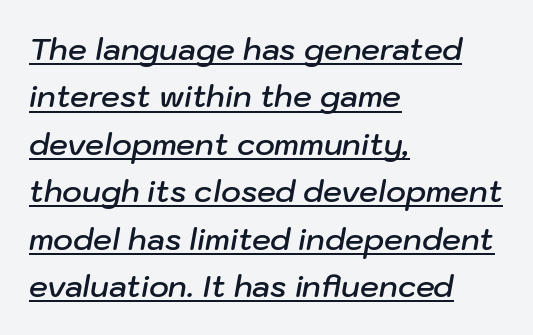
The image shows 30 px semibold type, italic (leaning right); set left-aligned, normal line spacing (1.58x), normal letter spacing, underlined; low stroke contrast and a medium x-height.
